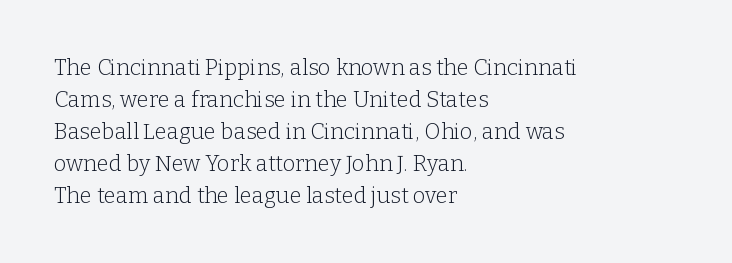
This sample uses an upright cut, with every glyph sitting square on the baseline. Check the space under the baseline: it is left empty. These lines are set flush left with a ragged right edge. Weight: not bold — regular or lighter.
